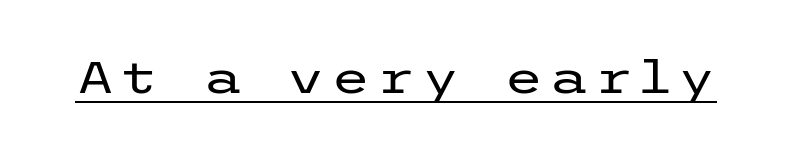
{"serif": "no", "italic": "no", "bold": "no", "weight": "regular", "width": "wide", "stroke_contrast": "low", "x_height": "medium", "underline": "yes", "glyph_px": 45}
